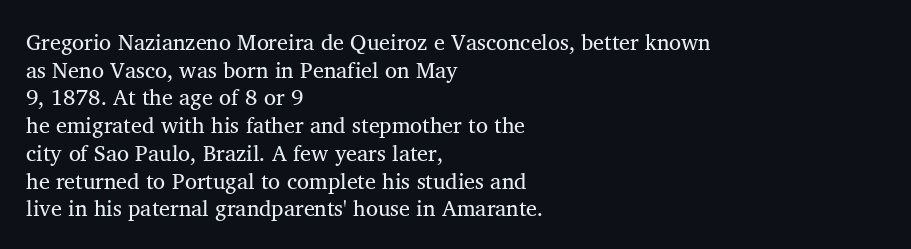
{"italic": "no", "bold": "no", "underline": "no", "align": "left", "line_spacing": "normal", "line_spacing_ratio": 1.26, "letter_spacing": "normal", "letter_spacing_em": 0.0, "glyph_px": 22}
